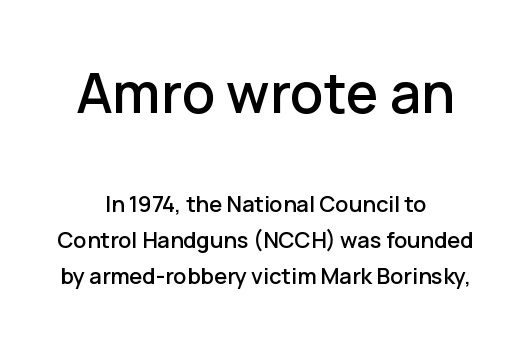
The image shows 55 px sans-serif type, upright; set centered, normal line spacing (1.64x), normal letter spacing, not underlined; the first (top) block is 2.5x larger; low stroke contrast and a medium x-height.
